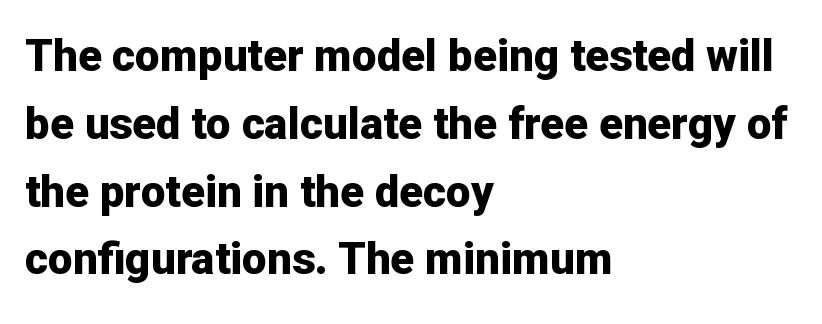
How would I describe the line gaps? Plain and ordinary. The specimen reads as upright at a glance. Weight check: bold — yes, fully. Proportional: the letters do not fall into vertical columns. All the whitespace from short lines collects on the right. Characters follow at the spacing the type designer built in.
